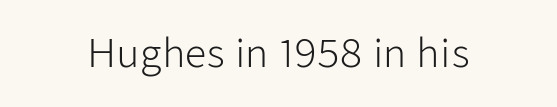
{"serif": "no", "italic": "no", "bold": "no", "weight": "light", "width": "normal", "stroke_contrast": "low", "x_height": "medium", "monospaced": "no", "underline": "no", "letter_spacing": "normal", "letter_spacing_em": 0.0, "glyph_px": 38}
